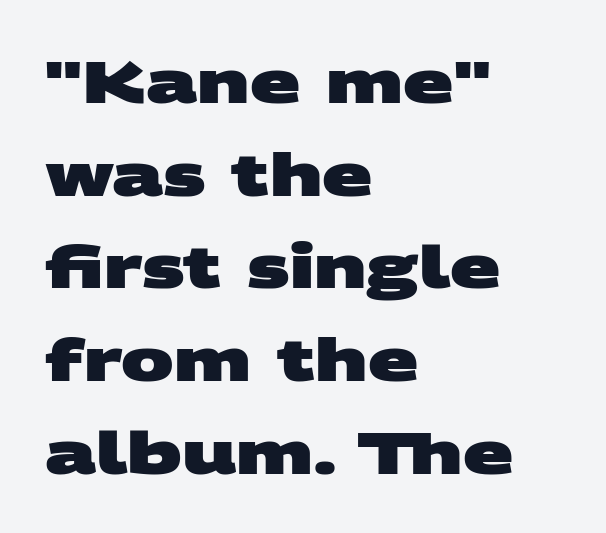
{"serif": "no", "bold": "yes", "weight": "heavy", "width": "wide", "stroke_contrast": "medium", "x_height": "large", "monospaced": "no", "underline": "no", "align": "left", "line_spacing": "normal", "line_spacing_ratio": 1.57, "letter_spacing": "normal", "letter_spacing_em": 0.0, "glyph_px": 59}
